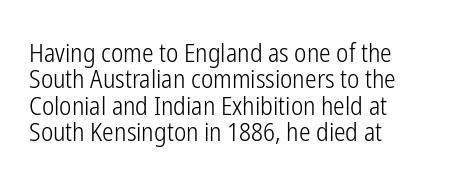
Ink coverage per letter is moderate at most. Vertically, the passage feels compressed, each row crowding the next. Any mark beneath the type? The region is blank. Is the block centered? No — it sits flush against the left margin.
